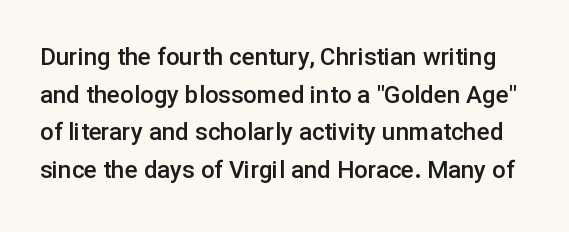
Q: Is the text bold? A: Semi-bold.
Q: Is the text italic (slanted)? A: No, it is upright.
Q: Is the text underlined? A: No.
Q: Is the spacing between letters normal or unusually wide? A: Normal.
Q: Is the spacing between lines tight, normal or loose? A: Normal.
